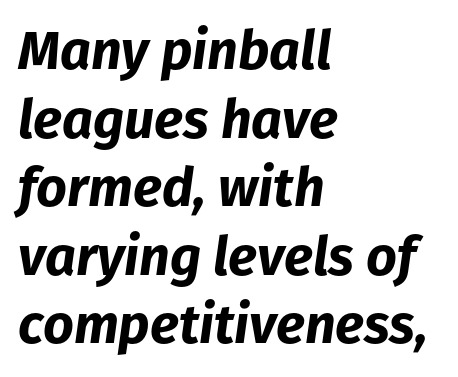
Q: Is the text bold? A: Yes.
Q: Is the text italic (slanted)? A: Yes, it leans right by about 8 degrees.
Q: Is the text underlined? A: No.
Q: How is the paragraph aligned? A: Left-aligned.
Q: Is the spacing between letters normal or unusually wide? A: Normal.
Q: Is the spacing between lines tight, normal or loose? A: Normal.
Q: Width (condensed, normal, or wide)? A: Normal.
Q: Stroke contrast? A: Low.
Q: x-height? A: Medium.
Q: Monospaced? A: No.
